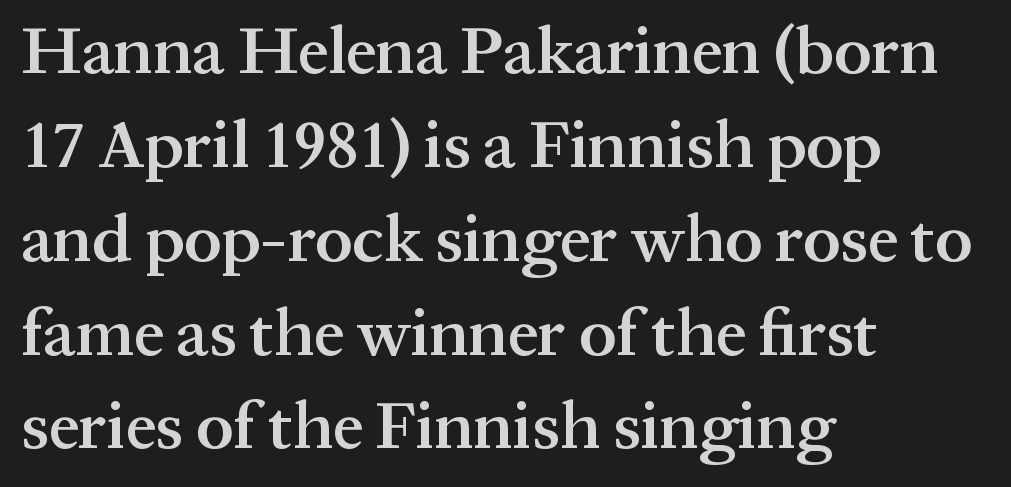
Type without underlining. Students, observe: this is what conventionally led text looks like. A roman cut, with each character standing at attention. The rendering uses natural spacing where letterforms have individual widths. Note: serifs present on the glyphs.
